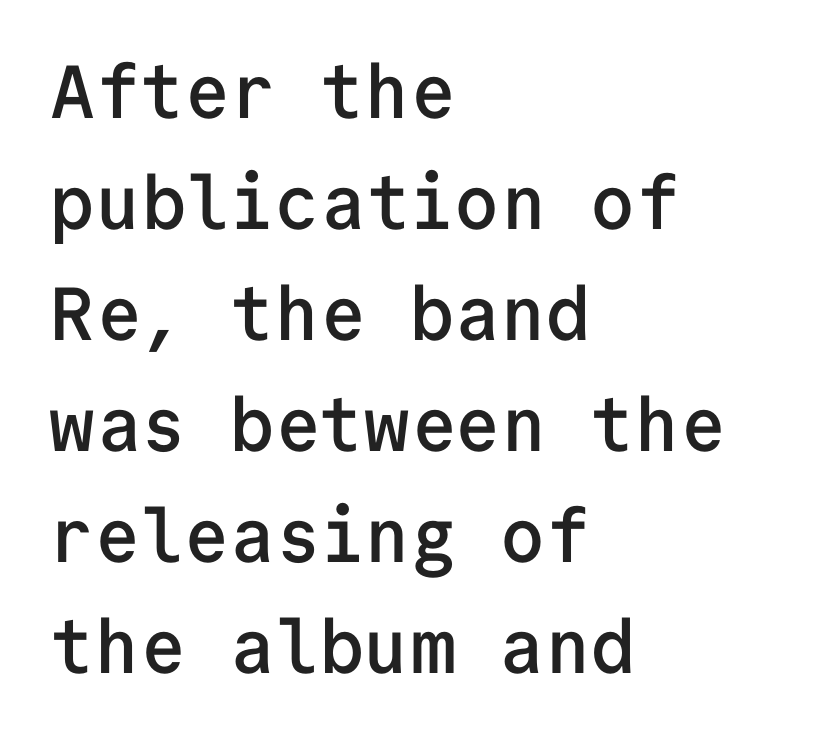
Q: Is the text bold? A: Semi-bold.
Q: Is the text italic (slanted)? A: No, it is upright.
Q: Is the typeface a serif or a sans-serif typeface? A: Sans-serif.
Q: Is the text underlined? A: No.
Q: How is the paragraph aligned? A: Left-aligned.
Q: Is the spacing between letters normal or unusually wide? A: Normal.
Q: Is the spacing between lines tight, normal or loose? A: Normal.
Q: Width (condensed, normal, or wide)? A: Normal.
Q: Stroke contrast? A: Low.
Q: x-height? A: Medium.
Q: Monospaced? A: Yes.
